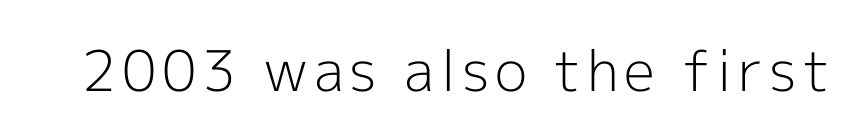
{"serif": "no", "italic": "no", "bold": "no", "weight": "light", "width": "normal", "x_height": "medium", "monospaced": "no", "underline": "no", "glyph_px": 56}
